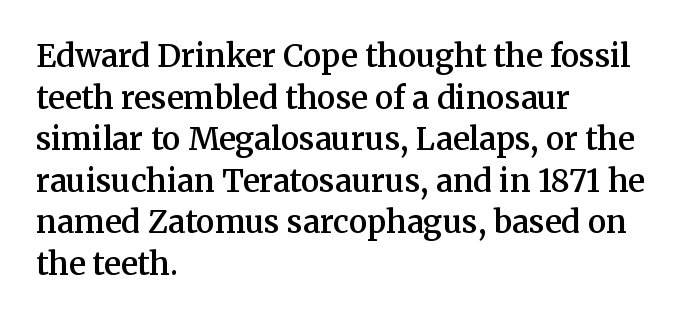
{"serif": "yes", "italic": "no", "bold": "semi", "weight": "semibold", "width": "normal", "stroke_contrast": "medium", "x_height": "medium", "monospaced": "no", "underline": "no", "align": "left", "line_spacing": "normal", "line_spacing_ratio": 1.34, "letter_spacing": "normal", "letter_spacing_em": 0.0, "glyph_px": 31}
